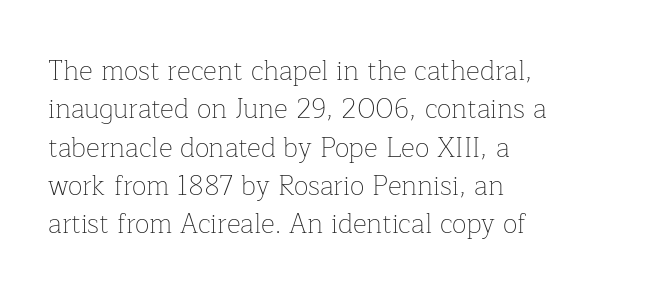
{"italic": "no", "bold": "no", "underline": "no", "align": "left", "line_spacing": "normal", "line_spacing_ratio": 1.42, "letter_spacing": "normal", "letter_spacing_em": 0.0, "glyph_px": 27}
